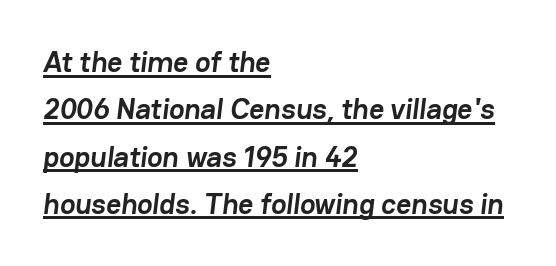
Q: Is the text bold? A: Yes.
Q: Is the typeface a serif or a sans-serif typeface? A: Sans-serif.
Q: Is the text underlined? A: Yes.
Q: How is the paragraph aligned? A: Left-aligned.
Q: Is the spacing between letters normal or unusually wide? A: Normal.
Q: Is the spacing between lines tight, normal or loose? A: Normal.
Q: Width (condensed, normal, or wide)? A: Normal.
Q: Stroke contrast? A: Low.
Q: x-height? A: Medium.
Q: Monospaced? A: No.
